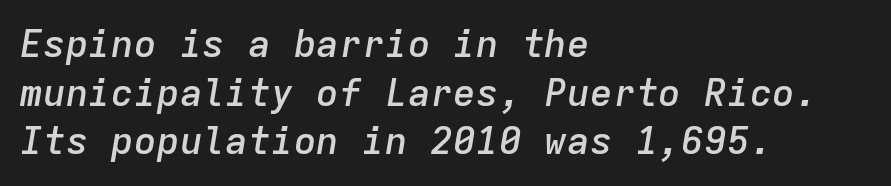
The image shows 38 px semibold type, italic (leaning right), monospaced; set left-aligned, normal line spacing (1.28x), normal letter spacing, not underlined; low stroke contrast and a medium x-height.
